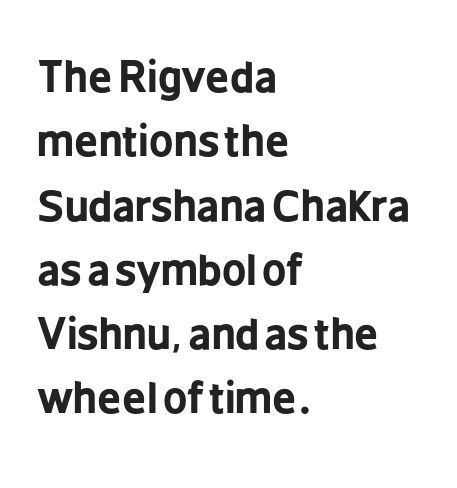
The image shows 42 px bold, condensed sans-serif type, upright; set left-aligned, normal line spacing (1.53x), normal letter spacing, not underlined; low stroke contrast and a medium x-height.
